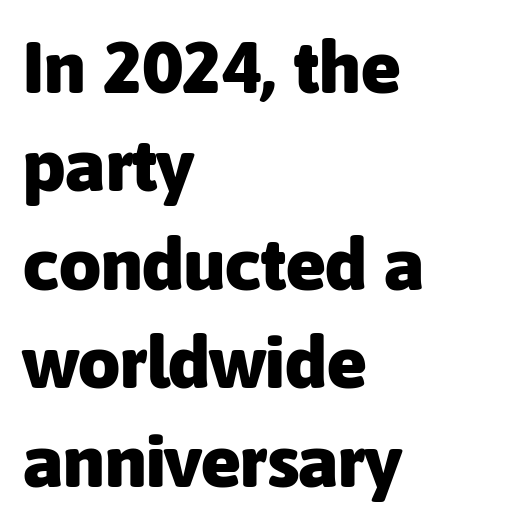
{"serif": "no", "italic": "no", "bold": "yes", "weight": "heavy", "width": "normal", "stroke_contrast": "low", "x_height": "medium", "monospaced": "no", "underline": "no", "align": "left", "line_spacing": "normal", "line_spacing_ratio": 1.33, "letter_spacing": "normal", "letter_spacing_em": 0.0, "glyph_px": 74}
